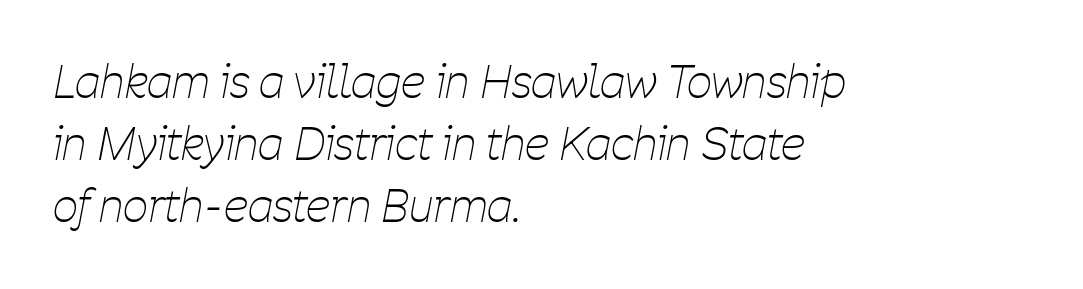
{"italic": "yes", "lean": "right", "slant_degrees": 11, "bold": "no", "weight": "thin", "width": "condensed", "stroke_contrast": "low", "x_height": "medium", "monospaced": "no", "underline": "no", "align": "left", "line_spacing": "normal", "line_spacing_ratio": 1.41, "letter_spacing": "normal", "letter_spacing_em": 0.0, "glyph_px": 44}
